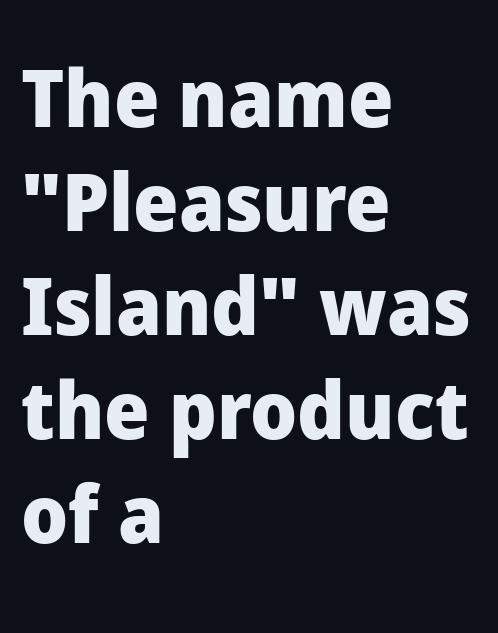
{"serif": "no", "italic": "no", "bold": "yes", "weight": "heavy", "width": "normal", "stroke_contrast": "low", "x_height": "medium", "monospaced": "no", "underline": "no", "align": "left", "line_spacing": "normal", "line_spacing_ratio": 1.3, "letter_spacing": "normal", "letter_spacing_em": 0.0, "glyph_px": 80}
